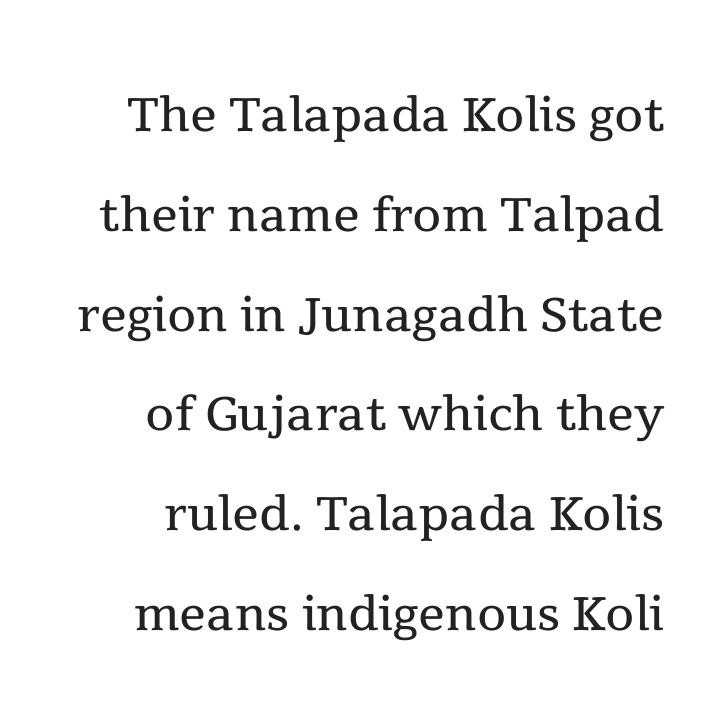
{"serif": "yes", "italic": "no", "bold": "no", "weight": "regular", "width": "normal", "x_height": "medium", "monospaced": "no", "underline": "no", "align": "right", "line_spacing": "normal", "line_spacing_ratio": 1.49, "letter_spacing": "normal", "letter_spacing_em": 0.0, "glyph_px": 67}
